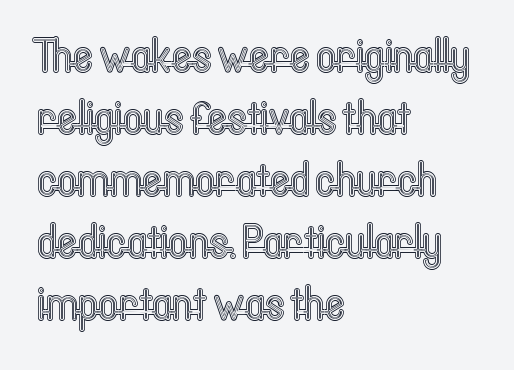
{"italic": "no", "width": "condensed", "x_height": "medium", "monospaced": "no", "underline": "no", "align": "left", "line_spacing": "normal", "line_spacing_ratio": 1.29, "letter_spacing": "normal", "letter_spacing_em": 0.0, "glyph_px": 48}
